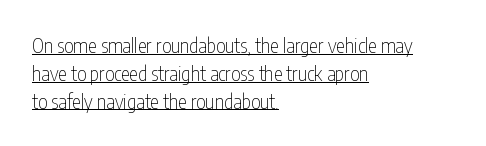
The image shows 20 px text type, upright; set left-aligned, normal line spacing (1.39x), normal letter spacing, underlined.
